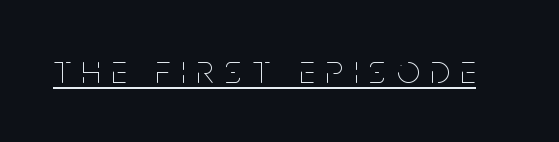
The image shows 40 px thin, condensed type, upright; set unusually wide letter spacing (+0.28 em), underlined; low stroke contrast and a large x-height.
